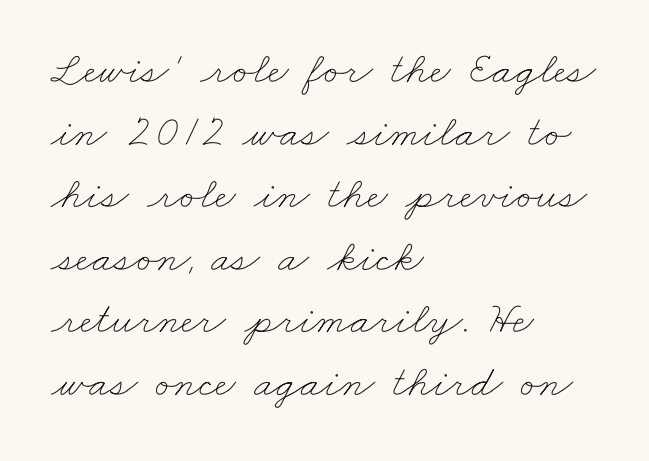
{"bold": "no", "weight": "thin", "width": "wide", "stroke_contrast": "low", "x_height": "small", "monospaced": "no", "underline": "no", "align": "left", "line_spacing": "normal", "line_spacing_ratio": 1.39, "letter_spacing": "normal", "letter_spacing_em": 0.0, "glyph_px": 45}
